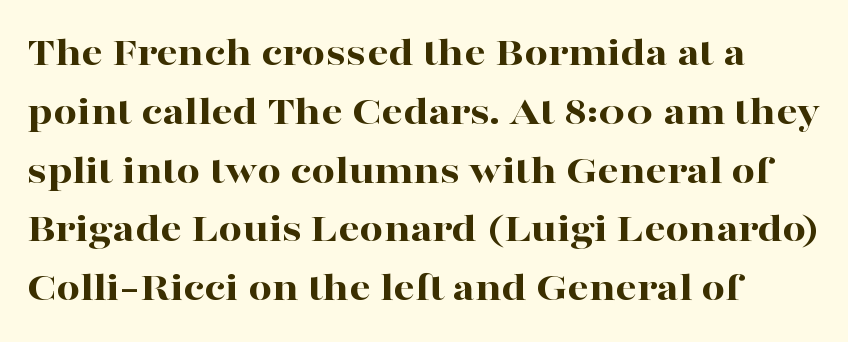
Rows of type keep a routine distance in the vertical direction. The type is set solid horizontally, with unmodified tracking. Strokes here are thick enough to call this a true bold. Is there any slant? The stems are plumb. Font category for this specimen: serif. The passage is arranged the way most books set body copy — flush left.
